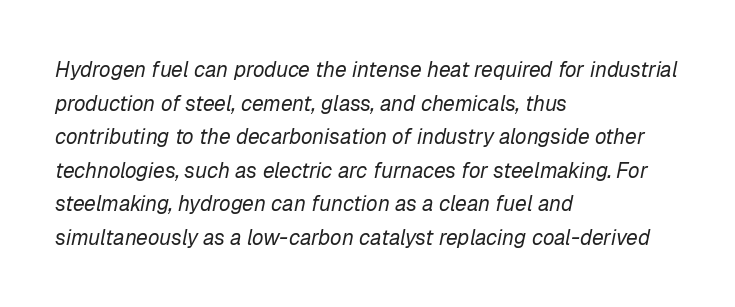
The image shows 21 px text type, italic (leaning right); set left-aligned, normal line spacing (1.6x), normal letter spacing, not underlined.
